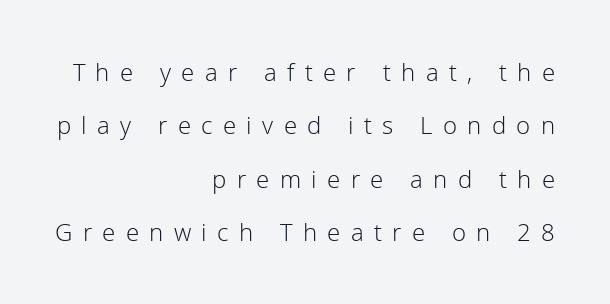
Q: Is the text bold? A: No.
Q: Is the text italic (slanted)? A: No, it is upright.
Q: Is the text underlined? A: No.
Q: How is the paragraph aligned? A: Right-aligned.
Q: Is the spacing between letters normal or unusually wide? A: Unusually wide.
Q: Is the spacing between lines tight, normal or loose? A: Loose.
